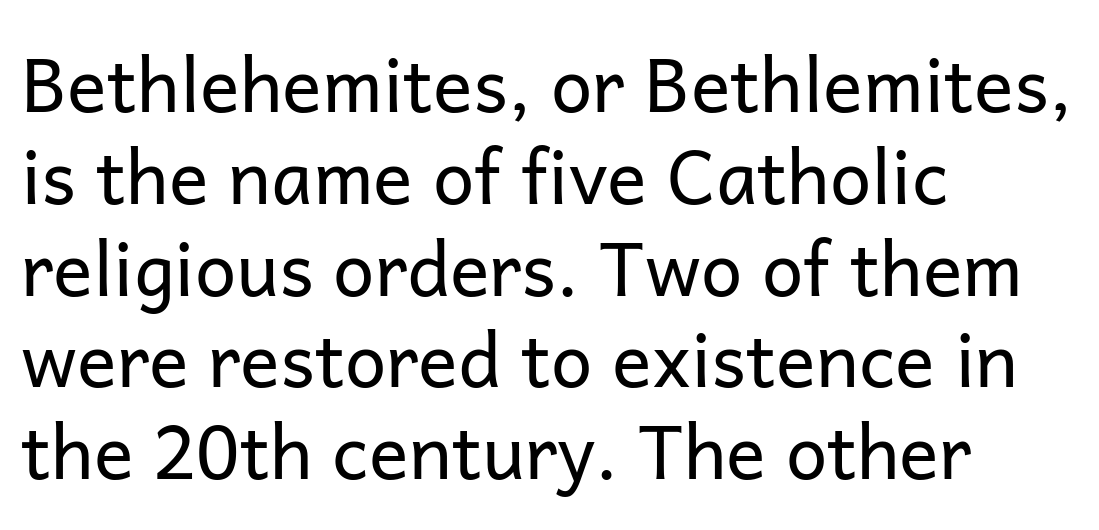
Q: Is the text bold? A: No.
Q: Is the text italic (slanted)? A: No, it is upright.
Q: Is the typeface a serif or a sans-serif typeface? A: Sans-serif.
Q: Is the text underlined? A: No.
Q: How is the paragraph aligned? A: Left-aligned.
Q: Is the spacing between letters normal or unusually wide? A: Normal.
Q: Width (condensed, normal, or wide)? A: Normal.
Q: Stroke contrast? A: Low.
Q: x-height? A: Medium.
Q: Monospaced? A: No.
